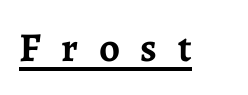
{"serif": "yes", "italic": "no", "bold": "yes", "weight": "semibold", "width": "normal", "stroke_contrast": "low", "x_height": "medium", "monospaced": "no", "underline": "yes", "letter_spacing": "wide", "letter_spacing_em": 0.5, "glyph_px": 41}
